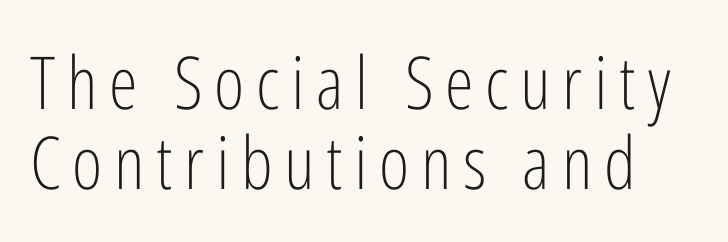
The image shows 73 px light, condensed sans-serif type, upright; set tight line spacing (1.1x), not underlined; low stroke contrast and a medium x-height.
